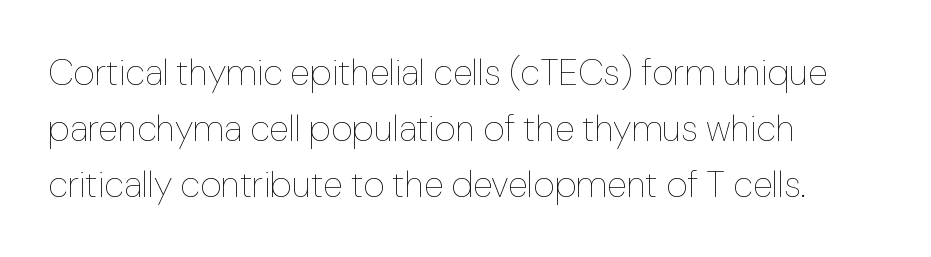
The image shows 37 px thin type, upright; set left-aligned, normal line spacing (1.51x), normal letter spacing, not underlined; low stroke contrast and a medium x-height.
